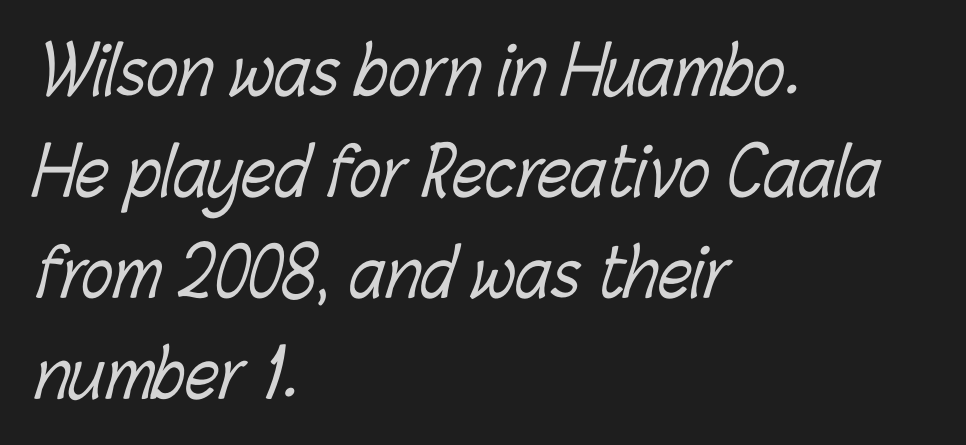
Q: Is the text bold? A: No.
Q: Is the text underlined? A: No.
Q: How is the paragraph aligned? A: Left-aligned.
Q: Is the spacing between letters normal or unusually wide? A: Normal.
Q: Is the spacing between lines tight, normal or loose? A: Normal.
Q: Width (condensed, normal, or wide)? A: Condensed.
Q: Stroke contrast? A: Low.
Q: x-height? A: Medium.
Q: Monospaced? A: No.
